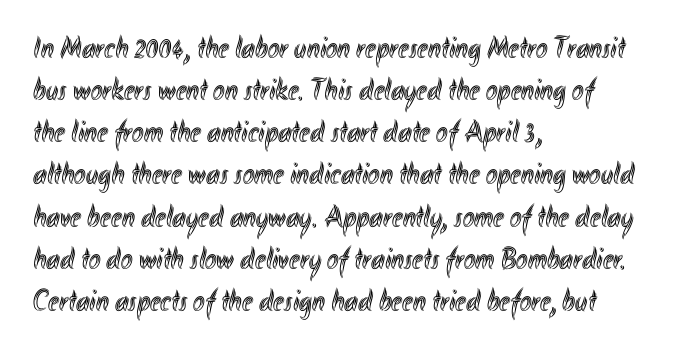
Q: Is the text italic (slanted)? A: Yes.
Q: Is the text underlined? A: No.
Q: How is the paragraph aligned? A: Left-aligned.
Q: Is the spacing between letters normal or unusually wide? A: Normal.
Q: Is the spacing between lines tight, normal or loose? A: Normal.
Q: Width (condensed, normal, or wide)? A: Condensed.
Q: x-height? A: Small.
Q: Monospaced? A: No.
